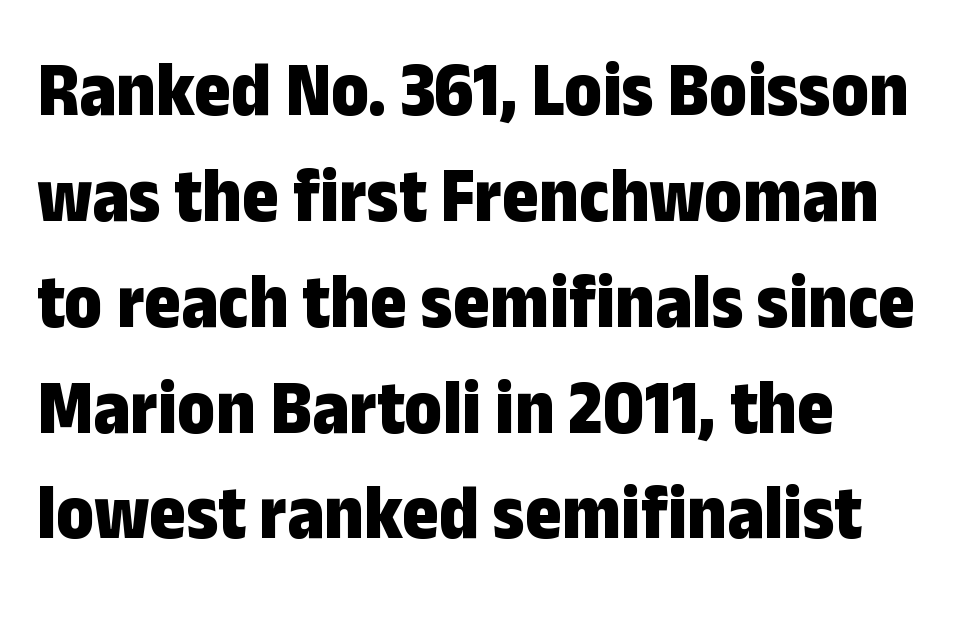
{"serif": "no", "italic": "no", "bold": "yes", "weight": "bold", "width": "condensed", "stroke_contrast": "low", "x_height": "medium", "monospaced": "no", "underline": "no", "line_spacing": "normal", "line_spacing_ratio": 1.34, "letter_spacing": "normal", "letter_spacing_em": 0.0, "glyph_px": 79}
